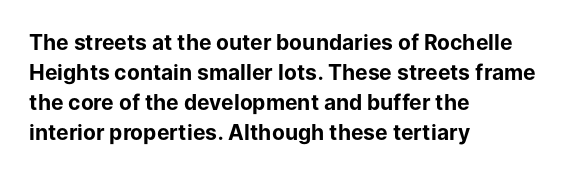
{"italic": "no", "bold": "yes", "underline": "no", "align": "left", "line_spacing": "normal", "line_spacing_ratio": 1.43, "letter_spacing": "normal", "letter_spacing_em": 0.0, "glyph_px": 21}
